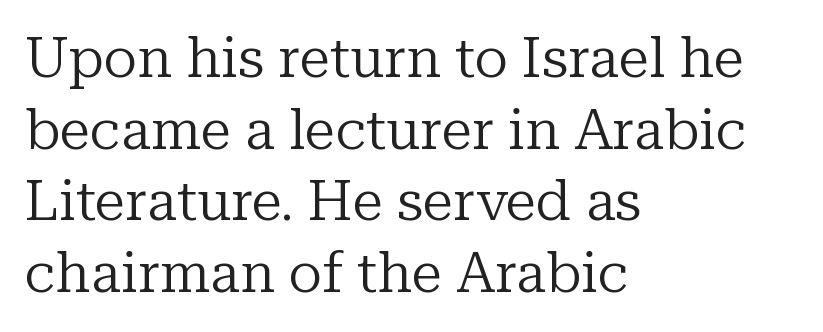
{"serif": "yes", "italic": "no", "bold": "no", "weight": "regular", "width": "normal", "stroke_contrast": "low", "x_height": "medium", "monospaced": "no", "underline": "no", "align": "left", "line_spacing": "normal", "line_spacing_ratio": 1.28, "letter_spacing": "normal", "letter_spacing_em": 0.0, "glyph_px": 56}
